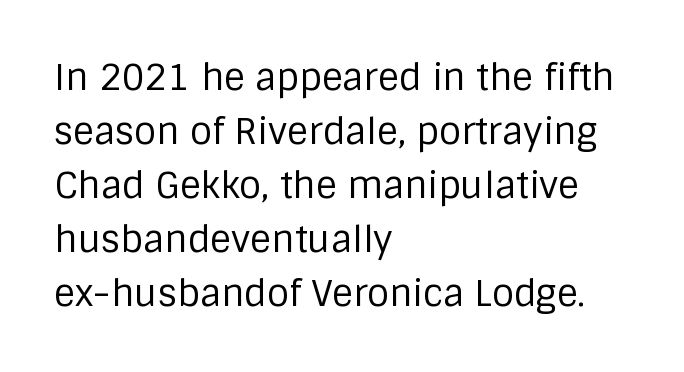
The image shows 36 px regular-weight sans-serif type, upright; set left-aligned, normal line spacing (1.5x), normal letter spacing, not underlined; low stroke contrast and a large x-height.
